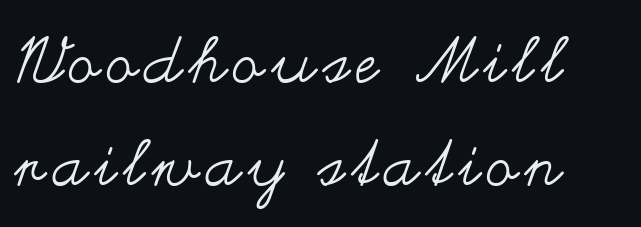
Notice how descenders clear the ascenders below comfortably — that's standard leading. Is the stroke heavy? The answer is a plain regular-or-lighter. Lines of text with bare space underneath. The rendering uses natural spacing where letterforms have individual widths.
